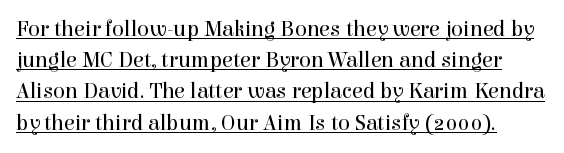
Ink coverage per letter is moderate at most. Is there any slant? The stems are plumb. Inter-character spacing is left at the font's built-in metrics. Students, observe: this is what conventionally led text looks like.
